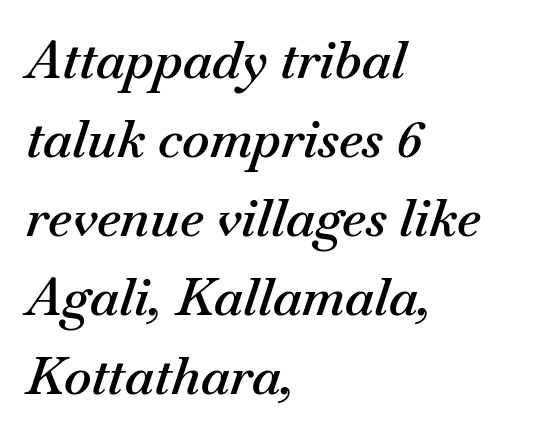
Q: Is the text bold? A: Semi-bold.
Q: Is the text italic (slanted)? A: Yes, it leans right by about 18 degrees.
Q: Is the text underlined? A: No.
Q: How is the paragraph aligned? A: Left-aligned.
Q: Is the spacing between letters normal or unusually wide? A: Normal.
Q: Is the spacing between lines tight, normal or loose? A: Normal.
Q: Width (condensed, normal, or wide)? A: Normal.
Q: Stroke contrast? A: Medium.
Q: x-height? A: Small.
Q: Monospaced? A: No.
